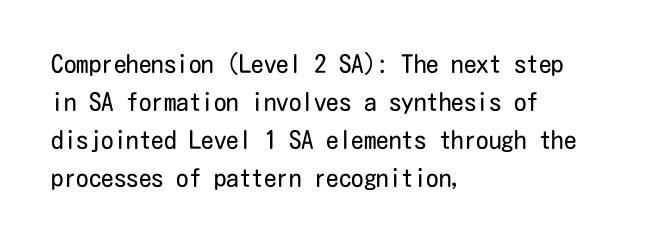
Q: Is the text bold? A: No.
Q: Is the text italic (slanted)? A: No, it is upright.
Q: Is the text underlined? A: No.
Q: How is the paragraph aligned? A: Left-aligned.
Q: Is the spacing between letters normal or unusually wide? A: Normal.
Q: Is the spacing between lines tight, normal or loose? A: Normal.
